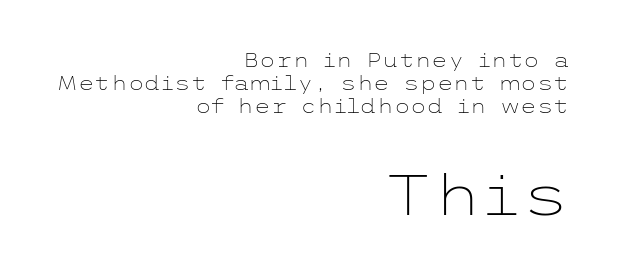
{"serif": "no", "italic": "no", "bold": "no", "weight": "light", "width": "wide", "stroke_contrast": "low", "x_height": "medium", "underline": "no", "align": "right", "line_spacing_ratio": 1.21, "letter_spacing": "normal", "letter_spacing_em": 0.0, "larger_block": "second", "size_ratio": 2.95, "glyph_px": 56}
